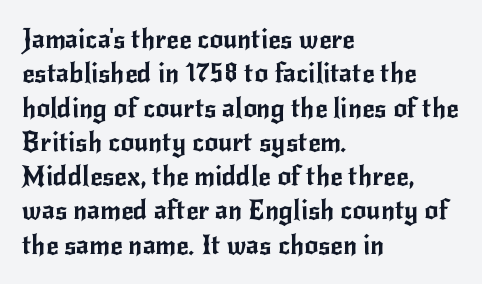
Q: Is the text italic (slanted)? A: No, it is upright.
Q: Is the text underlined? A: No.
Q: How is the paragraph aligned? A: Left-aligned.
Q: Is the spacing between letters normal or unusually wide? A: Normal.
Q: Is the spacing between lines tight, normal or loose? A: Normal.
